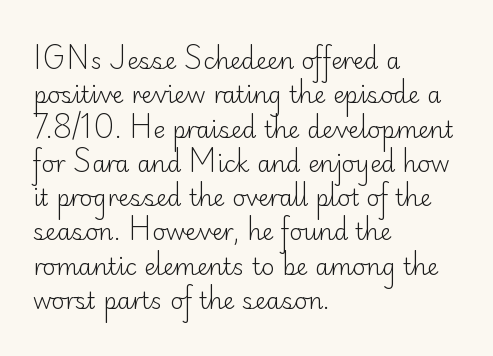
The vertical gap from one line to the next is medium. These lines were composed using upright roman letters. Horizontal alignment here is leftward, the default for most running prose. The gaps between neighbouring characters are ordinary and unremarkable. Weight: regular or lighter.
